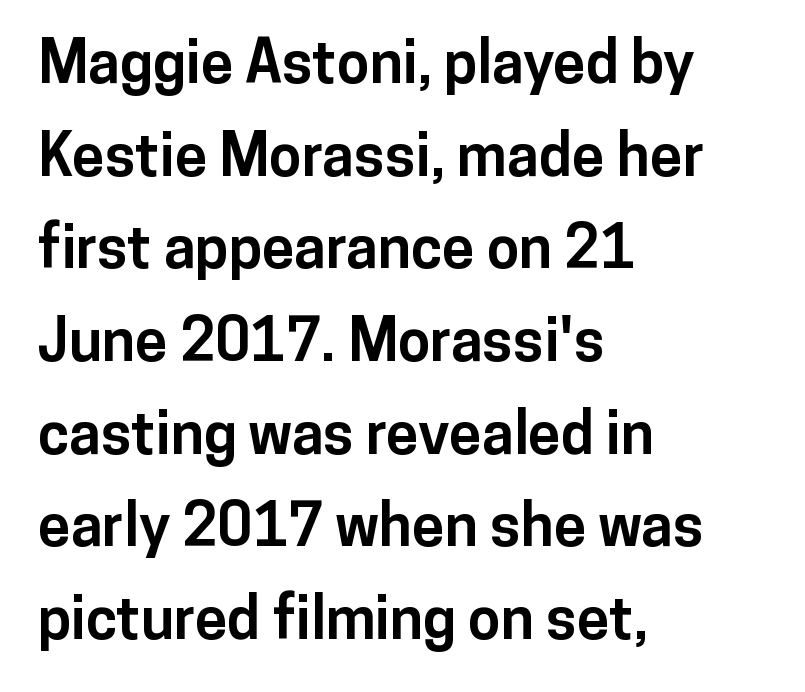
{"serif": "no", "italic": "no", "bold": "yes", "weight": "bold", "width": "normal", "stroke_contrast": "low", "x_height": "medium", "monospaced": "no", "underline": "no", "align": "left", "line_spacing": "normal", "line_spacing_ratio": 1.57, "letter_spacing": "normal", "letter_spacing_em": 0.0, "glyph_px": 59}
